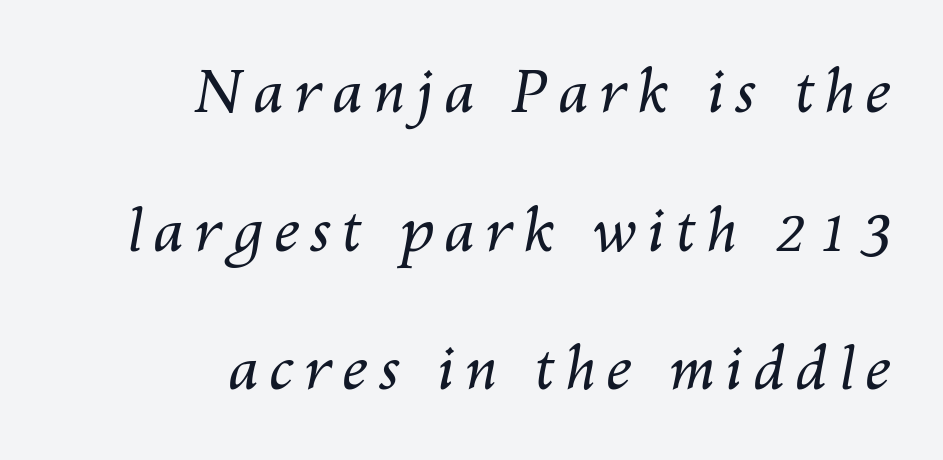
{"italic": "yes", "lean": "right", "slant_degrees": 10, "bold": "no", "weight": "regular", "width": "normal", "stroke_contrast": "medium", "x_height": "medium", "monospaced": "no", "underline": "no", "align": "right", "line_spacing": "loose", "line_spacing_ratio": 2.35, "glyph_px": 59}
